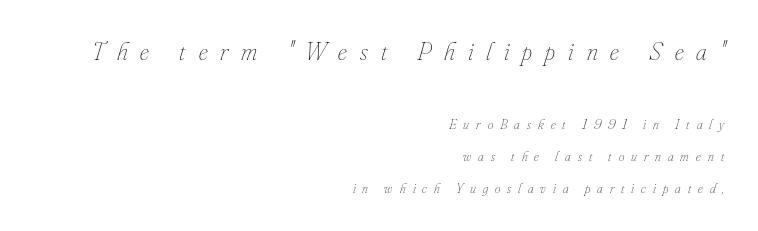
The more generous point size was reserved for the upper chunk. Each word looks stretched out because of the extra space between its letters. An italicized treatment has been applied to the whole sample. A flush-right, rag-left setting is used for this passage. Weight class: somewhere from thin through regular.
